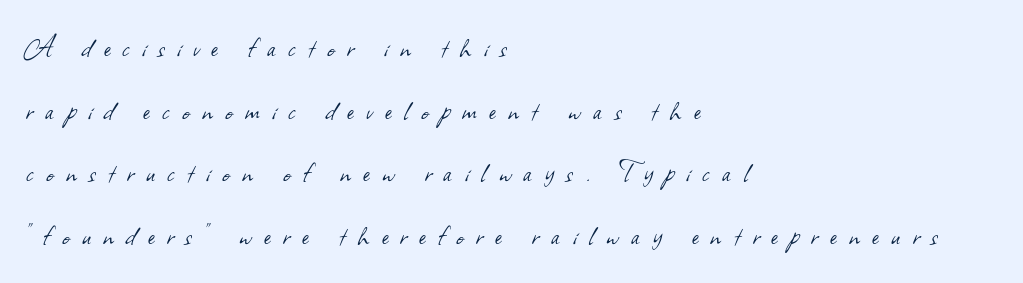
The image shows 32 px light sans-serif type; set left-aligned, loose line spacing (1.96x), unusually wide letter spacing (+0.39 em), not underlined; low stroke contrast and a small x-height.
